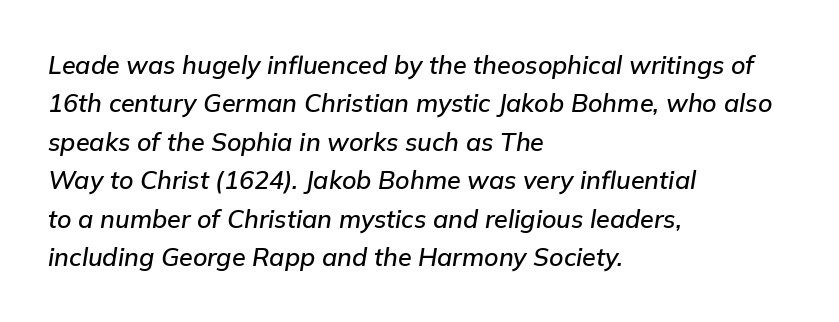
Q: Is the text italic (slanted)? A: Yes, it leans right by about 9 degrees.
Q: Is the text underlined? A: No.
Q: How is the paragraph aligned? A: Left-aligned.
Q: Is the spacing between letters normal or unusually wide? A: Normal.
Q: Is the spacing between lines tight, normal or loose? A: Normal.
